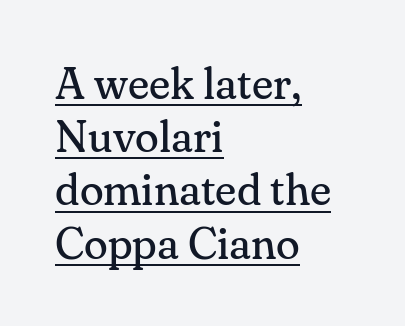
Q: Is the text bold? A: No.
Q: Is the text italic (slanted)? A: No, it is upright.
Q: Is the typeface a serif or a sans-serif typeface? A: Serif.
Q: Is the text underlined? A: Yes.
Q: How is the paragraph aligned? A: Left-aligned.
Q: Is the spacing between letters normal or unusually wide? A: Normal.
Q: Width (condensed, normal, or wide)? A: Normal.
Q: Stroke contrast? A: Medium.
Q: x-height? A: Small.
Q: Monospaced? A: No.
